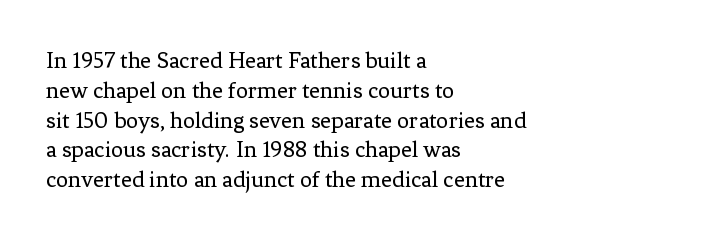
{"italic": "no", "bold": "no", "underline": "no", "align": "left", "line_spacing_ratio": 1.24, "letter_spacing": "normal", "letter_spacing_em": 0.0, "glyph_px": 24}
